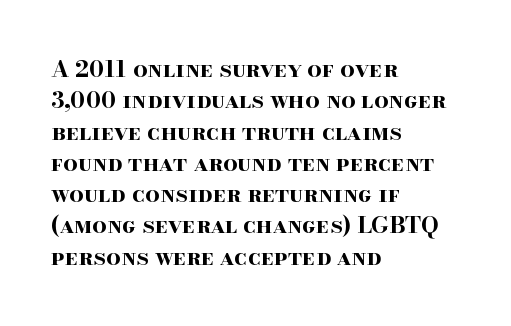
The image shows 23 px bold type, upright; set left-aligned, normal line spacing (1.36x), normal letter spacing, not underlined.
